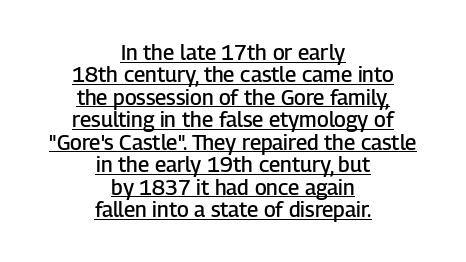
Q: Is the text bold? A: Semi-bold.
Q: Is the text italic (slanted)? A: No, it is upright.
Q: Is the text underlined? A: Yes.
Q: How is the paragraph aligned? A: Centered.
Q: Is the spacing between letters normal or unusually wide? A: Normal.
Q: Is the spacing between lines tight, normal or loose? A: Tight.
